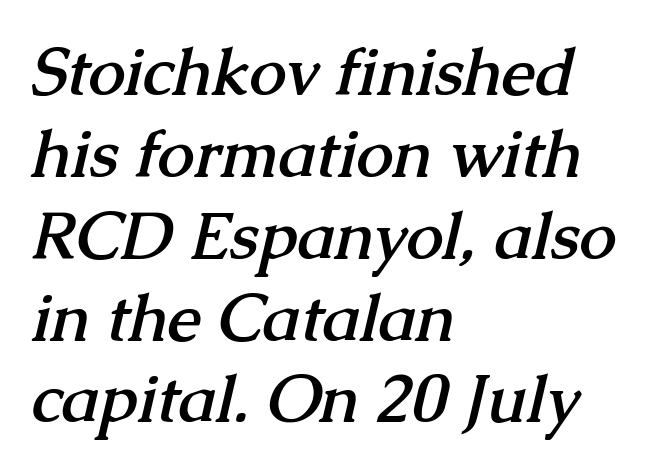
Where is the straight margin? On the left. The gaps between neighbouring characters are ordinary and unremarkable. Are there feet on the stems? There are — it's a serif. The zone under the glyphs is completely vacant.
